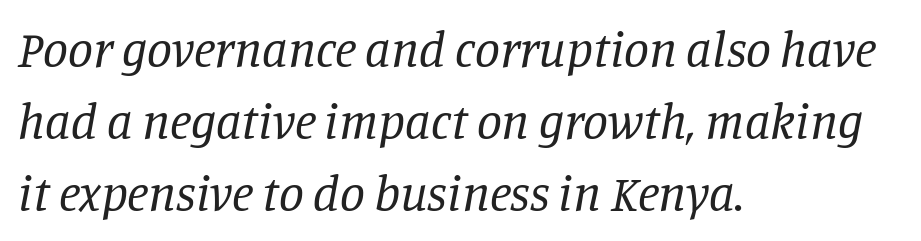
{"serif": "yes", "italic": "yes", "lean": "right", "slant_degrees": 11, "bold": "no", "weight": "regular", "width": "normal", "stroke_contrast": "low", "x_height": "large", "monospaced": "no", "underline": "no", "align": "left", "line_spacing": "normal", "line_spacing_ratio": 1.44, "letter_spacing": "normal", "letter_spacing_em": 0.0, "glyph_px": 50}
